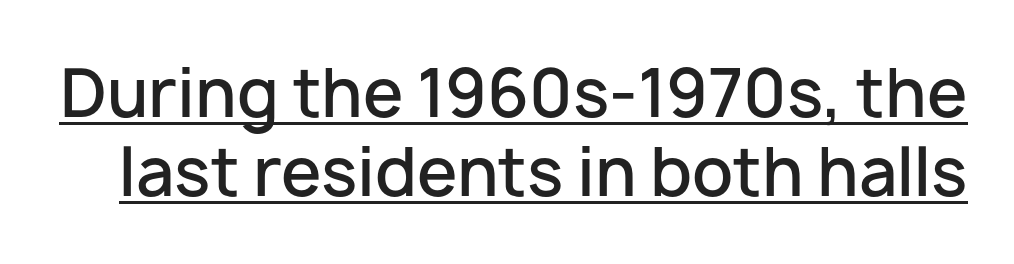
The horizontal fit of the characters is conventional and even. The specimen includes a rule beneath the text block's lines. These lines are composed in type without serifs. The face used here is proportionally spaced, like ordinary book or web type. Unlike italic type, these characters show no tilt at all.
